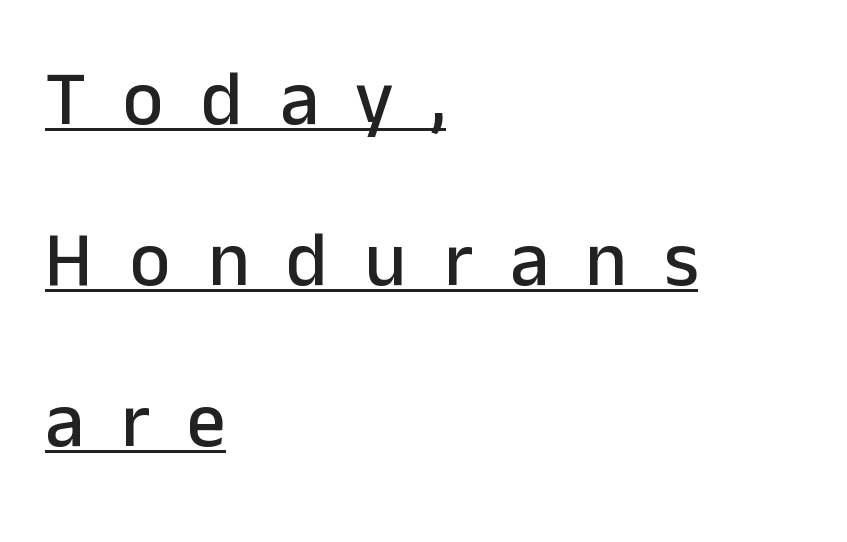
Q: Is the text italic (slanted)? A: No, it is upright.
Q: Is the typeface a serif or a sans-serif typeface? A: Sans-serif.
Q: Is the text underlined? A: Yes.
Q: How is the paragraph aligned? A: Left-aligned.
Q: Is the spacing between letters normal or unusually wide? A: Unusually wide.
Q: Is the spacing between lines tight, normal or loose? A: Loose.
Q: Width (condensed, normal, or wide)? A: Normal.
Q: Stroke contrast? A: Low.
Q: x-height? A: Medium.
Q: Monospaced? A: No.
